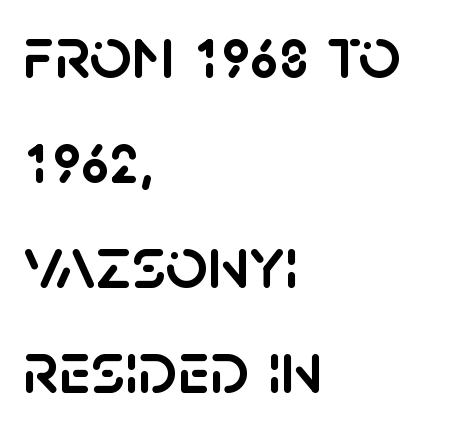
Q: Is the text italic (slanted)? A: No, it is upright.
Q: Is the typeface a serif or a sans-serif typeface? A: Sans-serif.
Q: Is the text underlined? A: No.
Q: How is the paragraph aligned? A: Left-aligned.
Q: Is the spacing between letters normal or unusually wide? A: Normal.
Q: Is the spacing between lines tight, normal or loose? A: Normal.
Q: Width (condensed, normal, or wide)? A: Normal.
Q: Stroke contrast? A: Low.
Q: x-height? A: Large.
Q: Monospaced? A: No.
